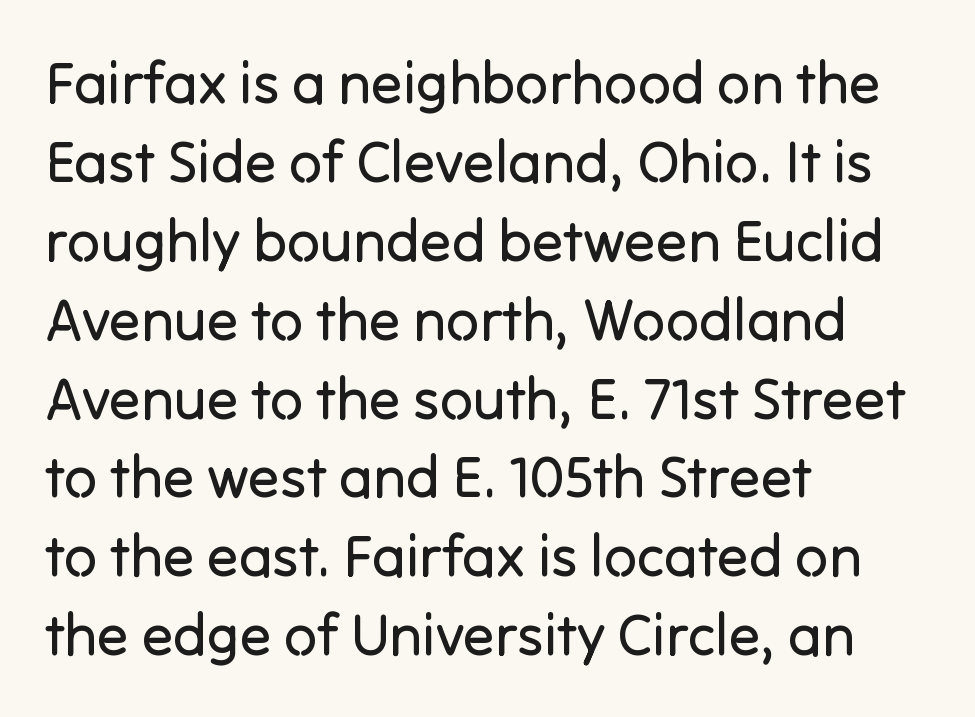
Q: Is the text bold? A: No.
Q: Is the text italic (slanted)? A: No, it is upright.
Q: Is the typeface a serif or a sans-serif typeface? A: Sans-serif.
Q: Is the text underlined? A: No.
Q: How is the paragraph aligned? A: Left-aligned.
Q: Is the spacing between letters normal or unusually wide? A: Normal.
Q: Is the spacing between lines tight, normal or loose? A: Normal.
Q: Width (condensed, normal, or wide)? A: Normal.
Q: Stroke contrast? A: Low.
Q: x-height? A: Medium.
Q: Monospaced? A: No.
